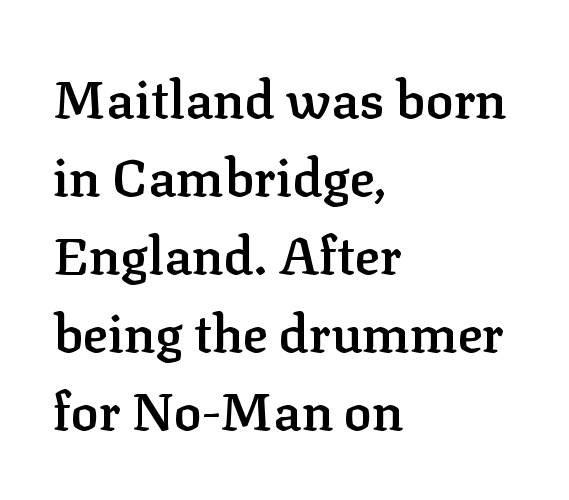
The zone under the glyphs is completely vacant. The rendering uses a moderate line-height, typical for paragraphs. Think of a printed novel: that variable character pitch is what you see here. The type family on display is of the serif kind. Nope, not italic — everything's standing straight. The typesetter chose a ragged-right arrangement here.
